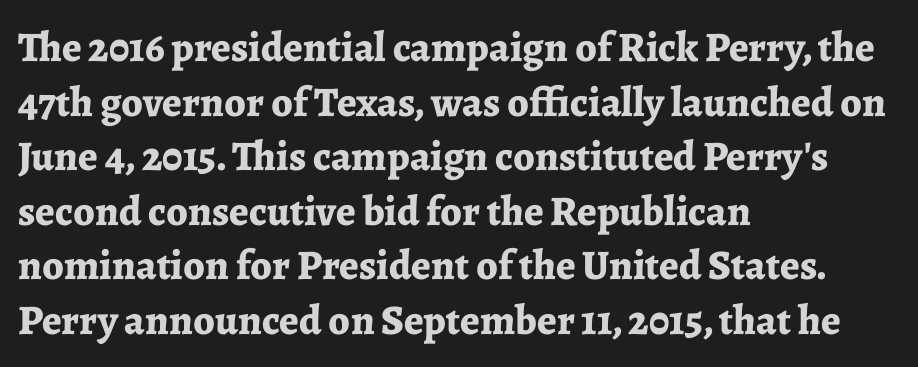
Q: Is the text bold? A: Yes.
Q: Is the text italic (slanted)? A: No, it is upright.
Q: Is the typeface a serif or a sans-serif typeface? A: Serif.
Q: Is the text underlined? A: No.
Q: How is the paragraph aligned? A: Left-aligned.
Q: Is the spacing between letters normal or unusually wide? A: Normal.
Q: Is the spacing between lines tight, normal or loose? A: Normal.
Q: Width (condensed, normal, or wide)? A: Normal.
Q: Stroke contrast? A: Low.
Q: x-height? A: Medium.
Q: Monospaced? A: No.
